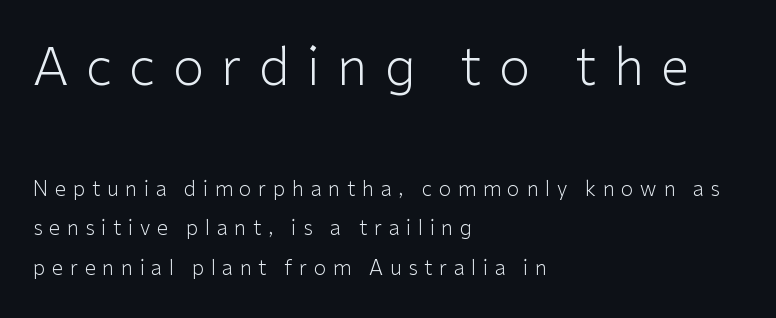
Q: Is the text bold? A: No.
Q: Is the text italic (slanted)? A: No, it is upright.
Q: Is the typeface a serif or a sans-serif typeface? A: Sans-serif.
Q: Is the text underlined? A: No.
Q: How is the paragraph aligned? A: Left-aligned.
Q: Is the spacing between letters normal or unusually wide? A: Unusually wide.
Q: Is the spacing between lines tight, normal or loose? A: Loose.
Q: Which block of text is set in a larger size, the first (top) or the second (bottom)? A: The first (top) one.
Q: Width (condensed, normal, or wide)? A: Normal.
Q: Stroke contrast? A: Low.
Q: x-height? A: Medium.
Q: Monospaced? A: No.
